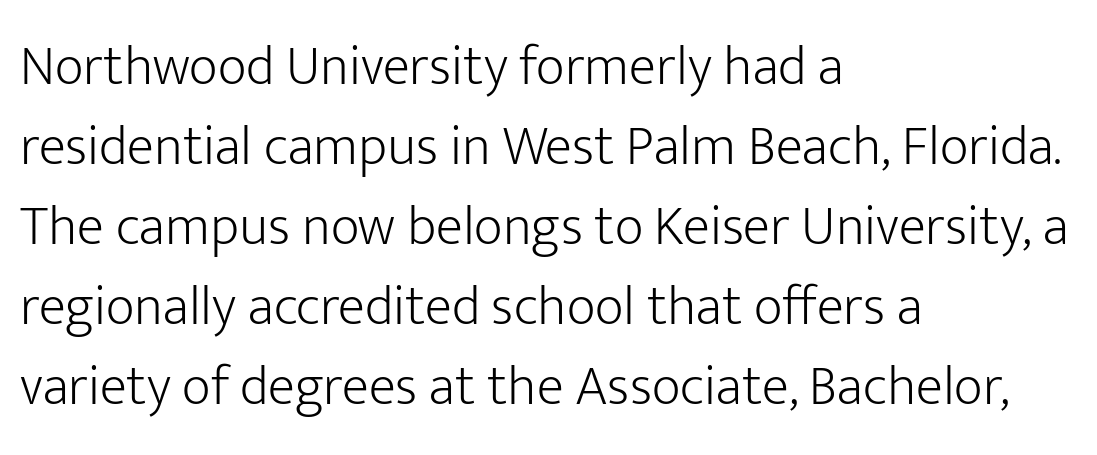
The image shows 56 px light sans-serif type, upright; set left-aligned, normal line spacing (1.43x), normal letter spacing, not underlined; low stroke contrast and a medium x-height.
